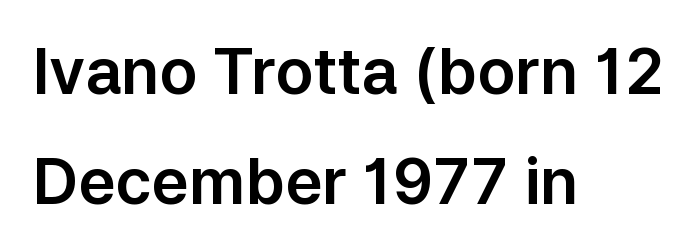
The image shows 63 px sans-serif type, upright; set left-aligned, line spacing 1.74x, normal letter spacing, not underlined; low stroke contrast and a medium x-height.
